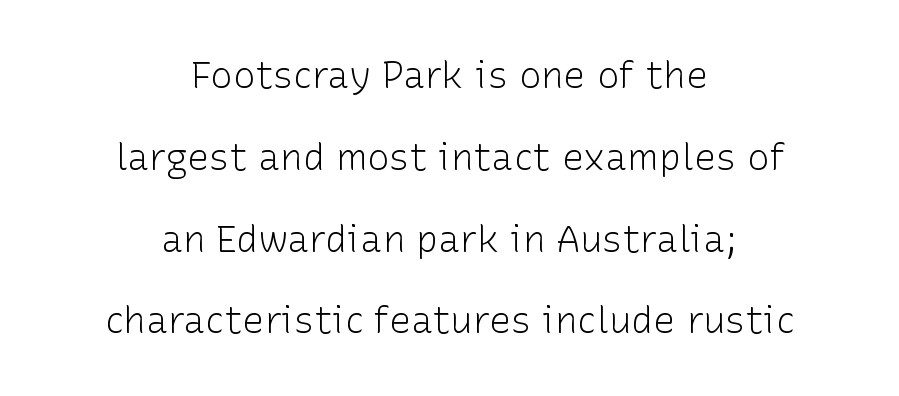
The image shows 37 px light sans-serif type, upright; set centered, loose line spacing (2.21x), normal letter spacing, not underlined; low stroke contrast and a medium x-height.
